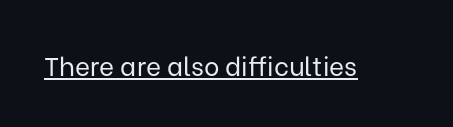
Q: Is the text bold? A: No.
Q: Is the text italic (slanted)? A: No, it is upright.
Q: Is the text underlined? A: Yes.
Q: Is the spacing between letters normal or unusually wide? A: Normal.
